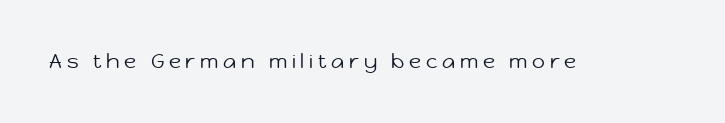
The image shows 20 px text type, upright; set unusually wide letter spacing (+0.24 em), not underlined.
